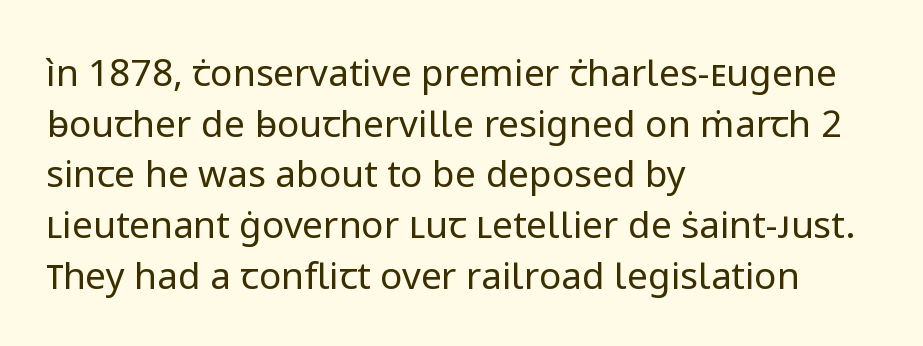
{"serif": "no", "italic": "no", "bold": "no", "weight": "regular", "width": "normal", "stroke_contrast": "low", "x_height": "medium", "monospaced": "no", "underline": "no", "align": "left", "line_spacing": "normal", "line_spacing_ratio": 1.37, "letter_spacing": "normal", "letter_spacing_em": 0.0, "glyph_px": 37}
